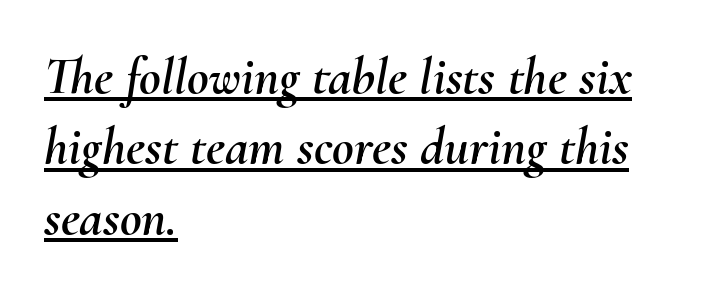
{"italic": "yes", "lean": "right", "slant_degrees": 10, "width": "normal", "stroke_contrast": "medium", "x_height": "small", "monospaced": "no", "underline": "yes", "align": "left", "line_spacing": "normal", "line_spacing_ratio": 1.33, "letter_spacing": "normal", "letter_spacing_em": 0.0, "glyph_px": 53}
